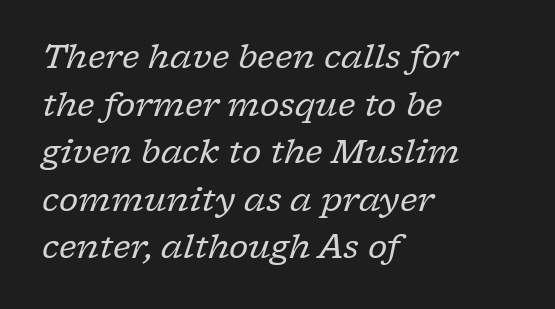
Q: Is the text bold? A: No.
Q: Is the text italic (slanted)? A: Yes, it leans right by about 17 degrees.
Q: Is the typeface a serif or a sans-serif typeface? A: Serif.
Q: Is the text underlined? A: No.
Q: How is the paragraph aligned? A: Left-aligned.
Q: Is the spacing between letters normal or unusually wide? A: Normal.
Q: Is the spacing between lines tight, normal or loose? A: Normal.
Q: Width (condensed, normal, or wide)? A: Normal.
Q: Stroke contrast? A: Low.
Q: x-height? A: Medium.
Q: Monospaced? A: No.
